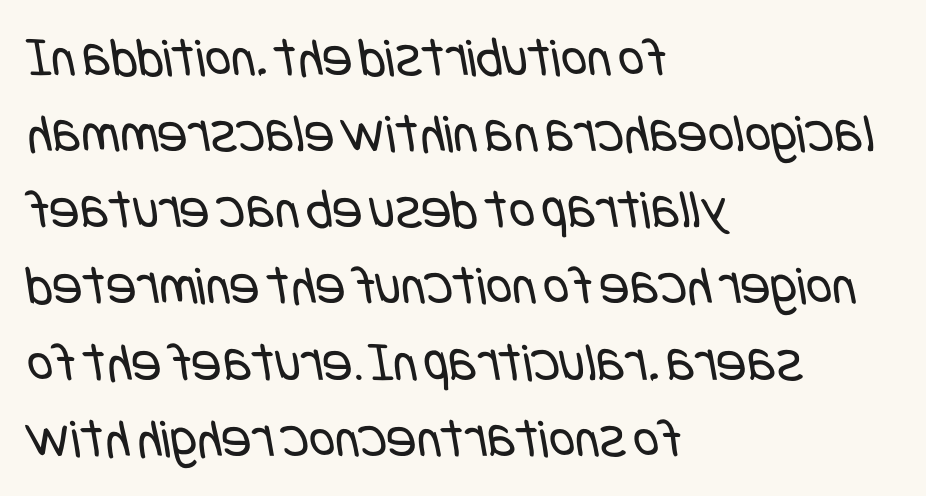
Q: Is the text bold? A: No.
Q: Is the typeface a serif or a sans-serif typeface? A: Sans-serif.
Q: Is the text underlined? A: No.
Q: How is the paragraph aligned? A: Left-aligned.
Q: Is the spacing between letters normal or unusually wide? A: Normal.
Q: Is the spacing between lines tight, normal or loose? A: Normal.
Q: Width (condensed, normal, or wide)? A: Condensed.
Q: Stroke contrast? A: Low.
Q: x-height? A: Large.
